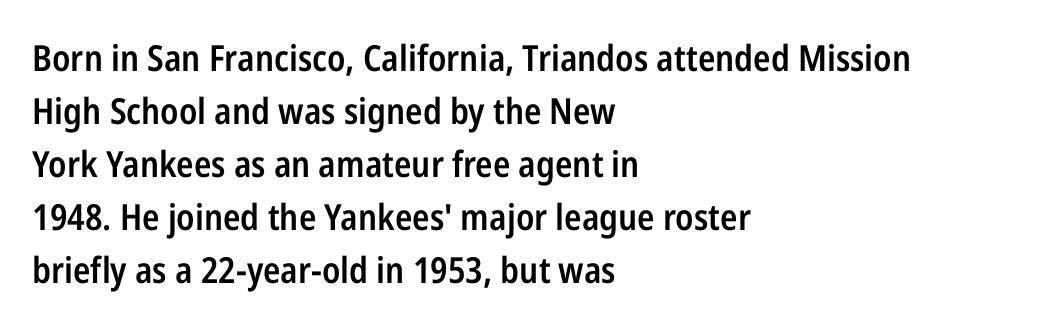
{"serif": "no", "italic": "no", "bold": "semi", "weight": "semibold", "width": "condensed", "stroke_contrast": "low", "x_height": "medium", "monospaced": "no", "underline": "no", "align": "left", "line_spacing": "normal", "line_spacing_ratio": 1.47, "letter_spacing": "normal", "letter_spacing_em": 0.0, "glyph_px": 36}
